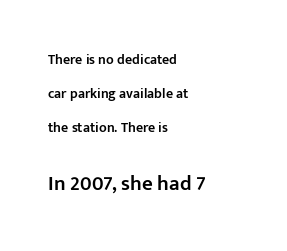
Q: Is the text bold? A: Semi-bold.
Q: Is the text italic (slanted)? A: No, it is upright.
Q: Is the text underlined? A: No.
Q: How is the paragraph aligned? A: Left-aligned.
Q: Is the spacing between letters normal or unusually wide? A: Normal.
Q: Is the spacing between lines tight, normal or loose? A: Loose.
Q: Which block of text is set in a larger size, the first (top) or the second (bottom)? A: The second (bottom) one.
